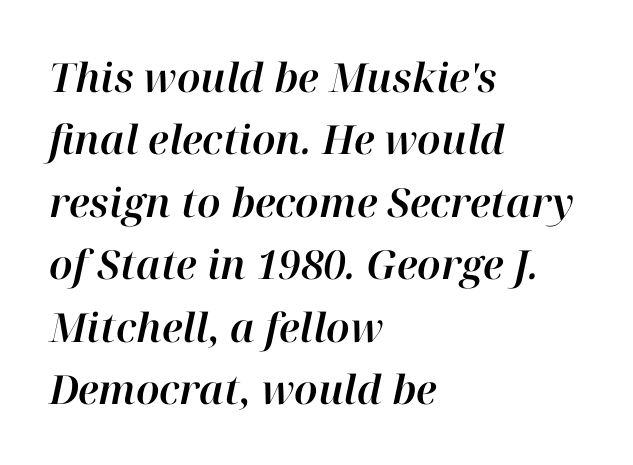
The image shows 40 px text type, italic (leaning right); set left-aligned, normal line spacing (1.56x), normal letter spacing, not underlined; high stroke contrast and a medium x-height.
